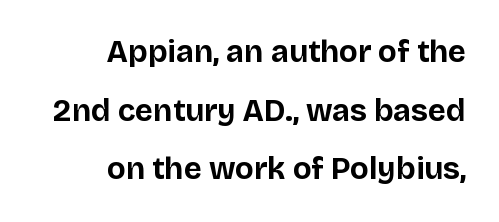
Q: Is the text bold? A: Yes.
Q: Is the text italic (slanted)? A: No, it is upright.
Q: Is the typeface a serif or a sans-serif typeface? A: Sans-serif.
Q: Is the text underlined? A: No.
Q: How is the paragraph aligned? A: Right-aligned.
Q: Is the spacing between letters normal or unusually wide? A: Normal.
Q: Width (condensed, normal, or wide)? A: Normal.
Q: Stroke contrast? A: Low.
Q: x-height? A: Large.
Q: Monospaced? A: No.
